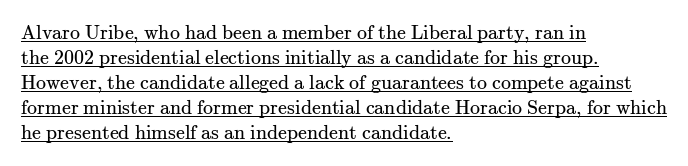
The rag falls on the right side of this text block. Vertical strokes here are truly vertical. Each new line begins a customary step beneath the previous one. The typesetter has applied underlining to the passage shown.
